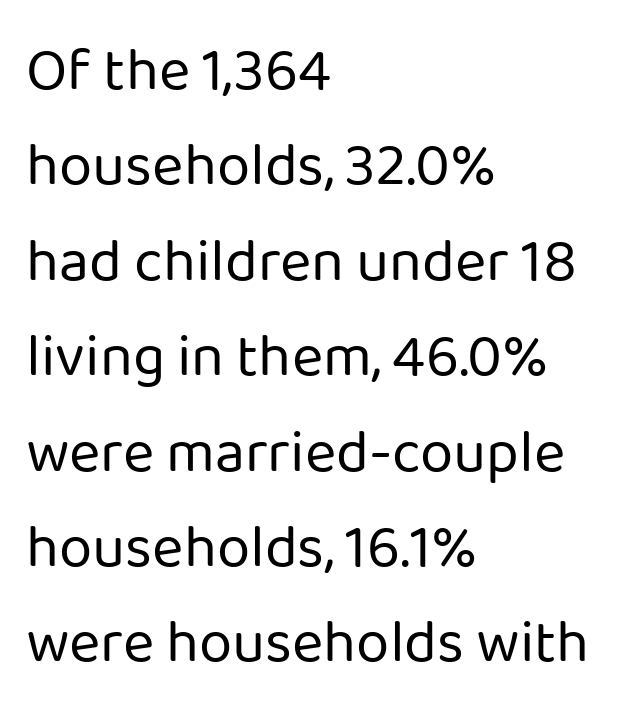
Q: Is the text bold? A: No.
Q: Is the text italic (slanted)? A: No, it is upright.
Q: Is the typeface a serif or a sans-serif typeface? A: Sans-serif.
Q: Is the text underlined? A: No.
Q: How is the paragraph aligned? A: Left-aligned.
Q: Is the spacing between letters normal or unusually wide? A: Normal.
Q: Is the spacing between lines tight, normal or loose? A: Normal.
Q: Width (condensed, normal, or wide)? A: Normal.
Q: Stroke contrast? A: Low.
Q: x-height? A: Medium.
Q: Monospaced? A: No.
